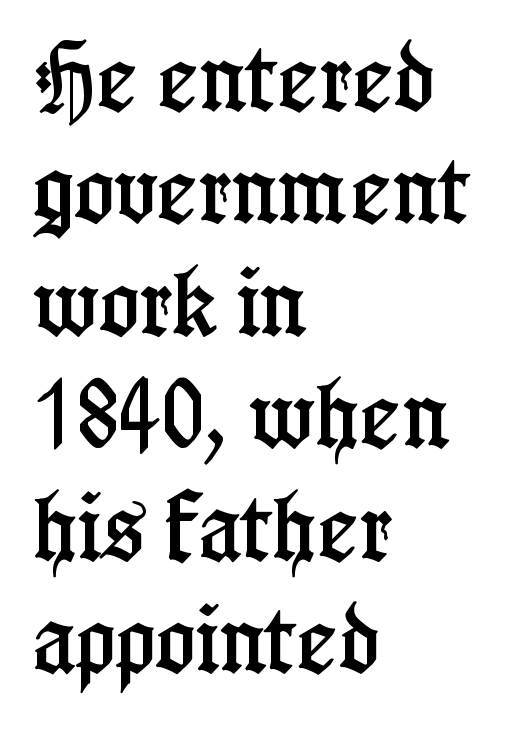
The image shows 76 px condensed serif type, upright; set left-aligned, normal line spacing (1.48x), normal letter spacing, not underlined; low stroke contrast and a medium x-height.
